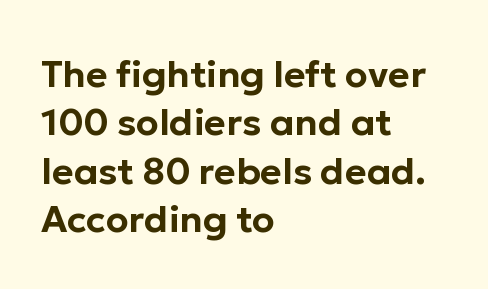
{"serif": "no", "italic": "no", "width": "normal", "stroke_contrast": "low", "x_height": "medium", "monospaced": "no", "underline": "no", "align": "left", "line_spacing": "normal", "line_spacing_ratio": 1.31, "letter_spacing": "normal", "letter_spacing_em": 0.0, "glyph_px": 37}
